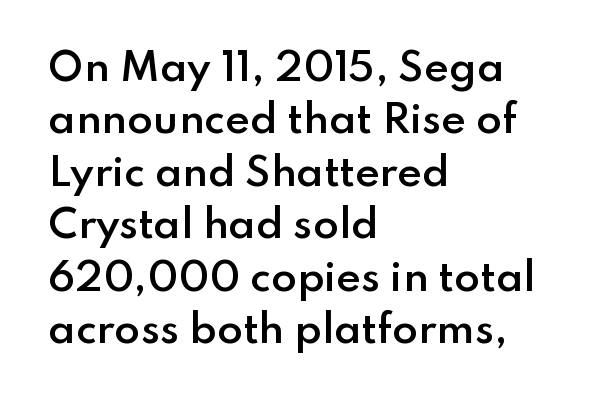
The face used here is proportionally spaced, like ordinary book or web type. Typographically, this falls in the sans-serif category. The glyphs are unaccompanied by any horizontal stroke below them. Ascenders rise straight up at ninety degrees. The face used here is a semibold: visibly heavier than regular, lighter than bold. Leading matches the norm, producing a regular column.
